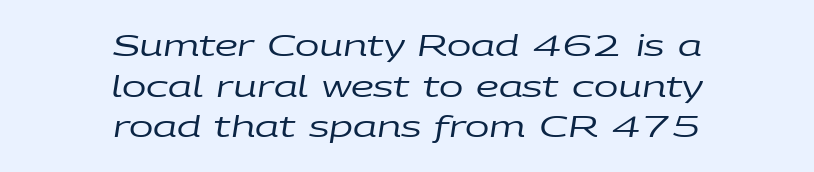
{"italic": "yes", "lean": "right", "slant_degrees": 9, "bold": "no", "weight": "regular", "width": "wide", "stroke_contrast": "low", "x_height": "large", "monospaced": "no", "underline": "no", "align": "center", "line_spacing": "normal", "line_spacing_ratio": 1.4, "letter_spacing": "normal", "letter_spacing_em": 0.0, "glyph_px": 29}
